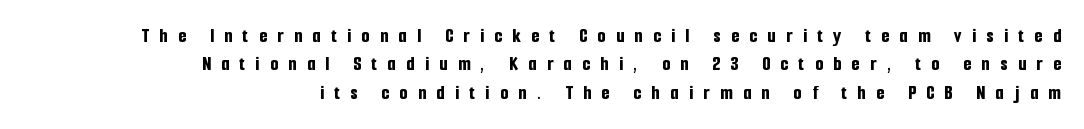
The image shows 21 px bold type, upright; set right-aligned, normal line spacing (1.35x), unusually wide letter spacing (+0.49 em), not underlined.
